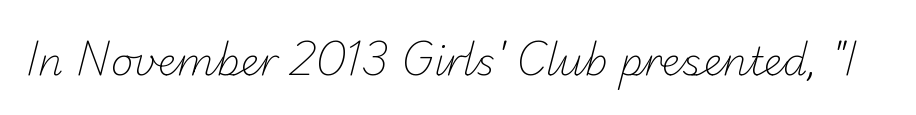
Q: Is the text bold? A: No.
Q: Is the typeface a serif or a sans-serif typeface? A: Sans-serif.
Q: Is the text underlined? A: No.
Q: Is the spacing between letters normal or unusually wide? A: Normal.
Q: Width (condensed, normal, or wide)? A: Normal.
Q: Stroke contrast? A: Low.
Q: x-height? A: Small.
Q: Monospaced? A: No.
